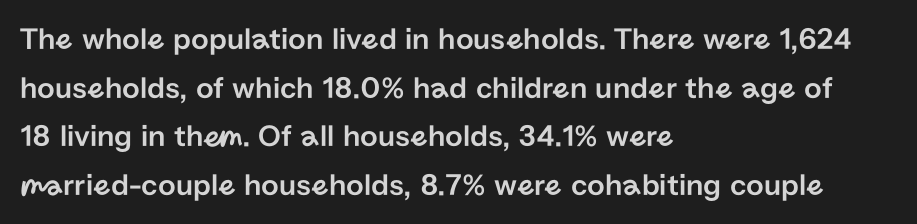
Nope, no serifs anywhere on these letters. The letters stand upright; this is a roman face. These lines sit exactly where default settings would place them. The zone under the glyphs is completely vacant. Does extra space separate the letters? No, they use regular spacing.
